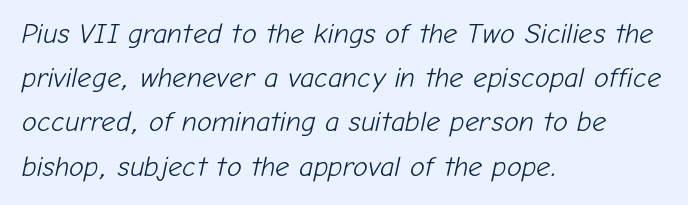
The image shows 28 px light type, italic (leaning right); set left-aligned, normal line spacing (1.58x), normal letter spacing, not underlined; low stroke contrast and a medium x-height.
